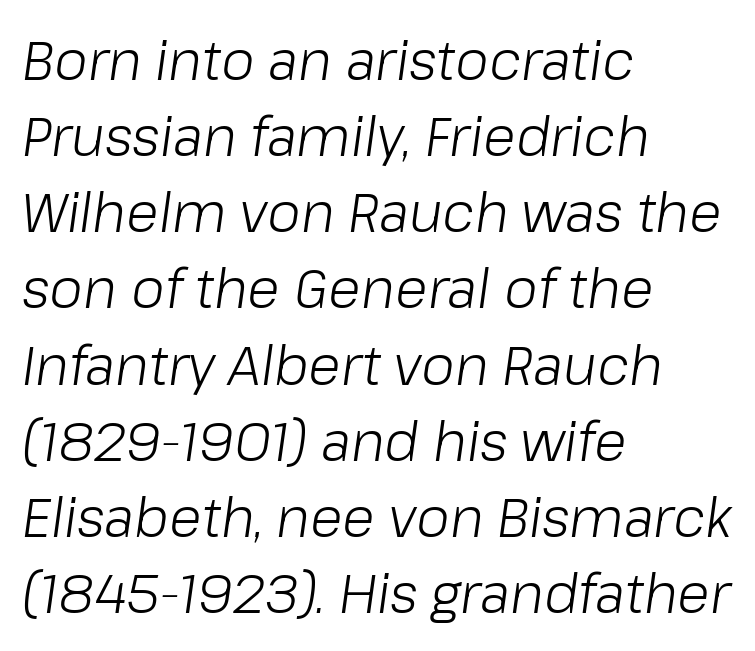
The lines in this sample share a left origin and differ only in where they stop. This sample uses plain, unmodified letter spacing. Weight class: somewhere from thin through regular. The passage shown stacks its lines at a standard gap. The font's italic variant was chosen for this text.
